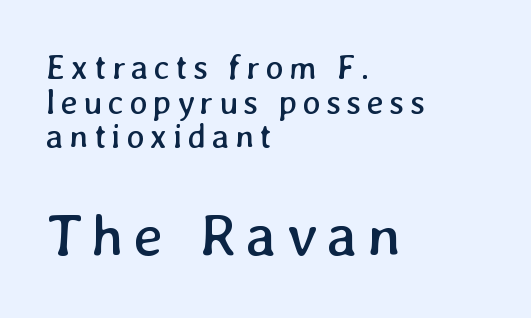
{"bold": "no", "weight": "regular", "width": "normal", "stroke_contrast": "low", "x_height": "medium", "monospaced": "no", "underline": "no", "align": "left", "line_spacing": "tight", "line_spacing_ratio": 1.02, "larger_block": "second", "size_ratio": 1.76, "glyph_px": 60}
